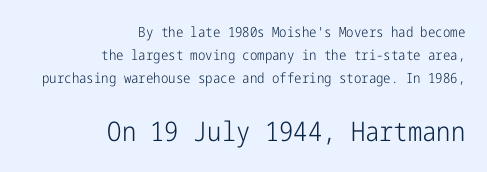
Character size in the trailing block exceeds that of the leading block. Interline gaps are of average width in this sample. Clear beneath every line of the passage. The font sits on the lighter half of the weight spectrum, regular included. You could call the tracking neutral — neither tight nor loose.
